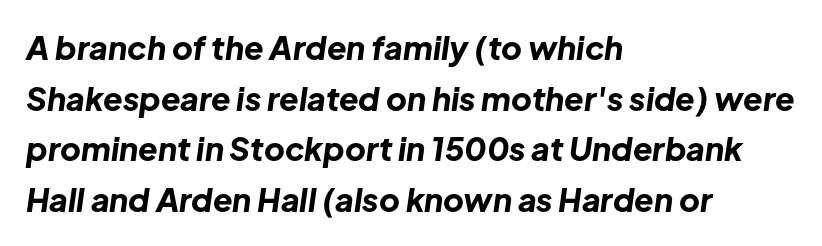
The image shows 32 px bold type, italic (leaning right); set left-aligned, normal line spacing (1.58x), normal letter spacing, not underlined; low stroke contrast and a medium x-height.
